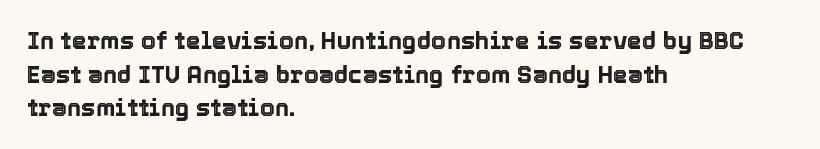
Leading matches the norm, producing a regular column. Every stem runs plumb, perpendicular to the baseline. Underline: absent. In CSS terms this would be text-align: left. Here the glyphs are tracked normally, forming tight word shapes.
